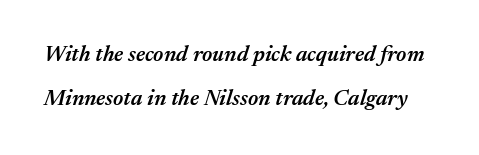
{"italic": "yes", "lean": "right", "slant_degrees": 17, "bold": "semi", "underline": "no", "line_spacing": "loose", "line_spacing_ratio": 1.99, "letter_spacing": "normal", "letter_spacing_em": 0.0, "glyph_px": 22}
